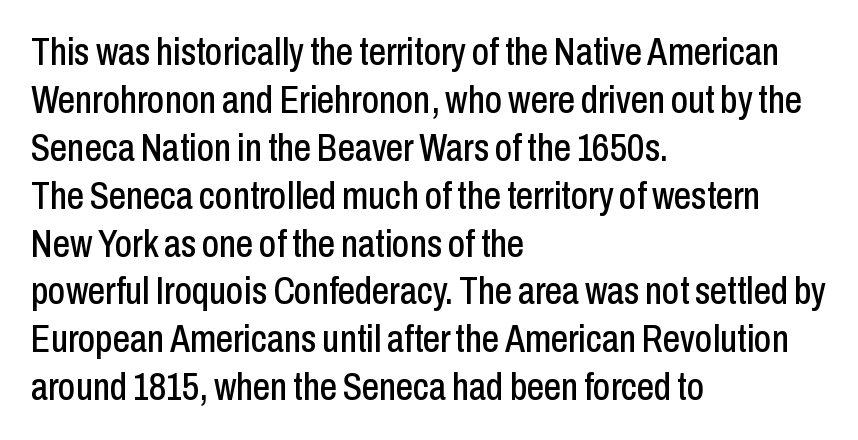
Q: Is the text italic (slanted)? A: No, it is upright.
Q: Is the typeface a serif or a sans-serif typeface? A: Sans-serif.
Q: Is the text underlined? A: No.
Q: How is the paragraph aligned? A: Left-aligned.
Q: Is the spacing between letters normal or unusually wide? A: Normal.
Q: Is the spacing between lines tight, normal or loose? A: Normal.
Q: Width (condensed, normal, or wide)? A: Condensed.
Q: Stroke contrast? A: Low.
Q: x-height? A: Medium.
Q: Monospaced? A: No.
